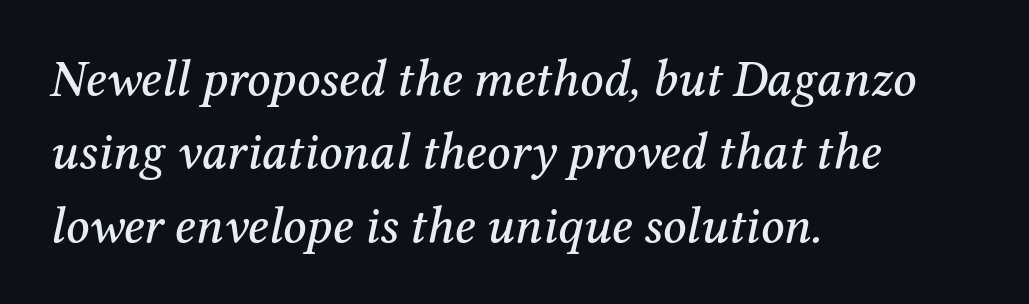
Q: Is the text italic (slanted)? A: Yes, it leans right by about 12 degrees.
Q: Is the typeface a serif or a sans-serif typeface? A: Serif.
Q: Is the text underlined? A: No.
Q: How is the paragraph aligned? A: Left-aligned.
Q: Is the spacing between letters normal or unusually wide? A: Normal.
Q: Is the spacing between lines tight, normal or loose? A: Normal.
Q: Width (condensed, normal, or wide)? A: Normal.
Q: Stroke contrast? A: Medium.
Q: x-height? A: Medium.
Q: Monospaced? A: No.
